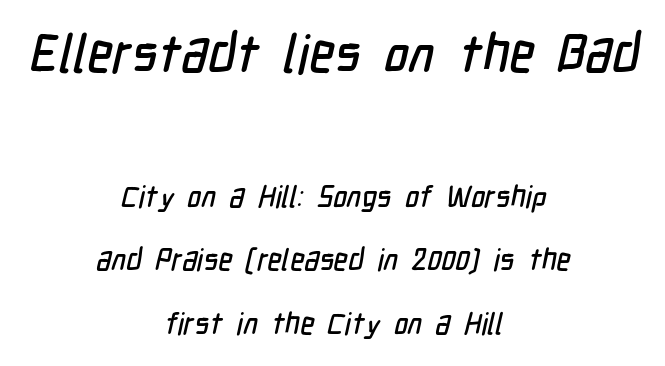
{"serif": "no", "width": "condensed", "stroke_contrast": "low", "x_height": "medium", "monospaced": "no", "underline": "no", "align": "center", "line_spacing": "loose", "line_spacing_ratio": 2.12, "letter_spacing": "normal", "letter_spacing_em": 0.0, "larger_block": "first", "size_ratio": 1.77, "glyph_px": 53}
